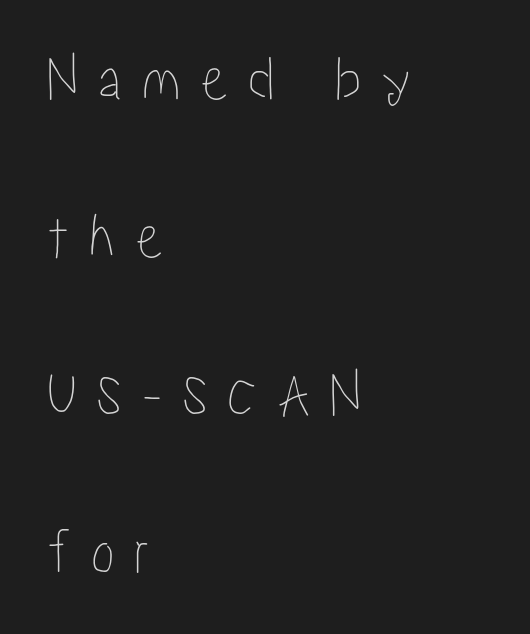
Q: Is the text italic (slanted)? A: No, it is upright.
Q: Is the text underlined? A: No.
Q: How is the paragraph aligned? A: Left-aligned.
Q: Is the spacing between letters normal or unusually wide? A: Unusually wide.
Q: Is the spacing between lines tight, normal or loose? A: Loose.
Q: Width (condensed, normal, or wide)? A: Condensed.
Q: Stroke contrast? A: Low.
Q: x-height? A: Medium.
Q: Monospaced? A: No.
